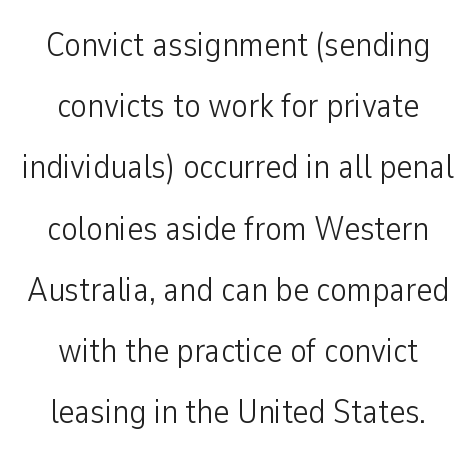
Q: Is the text bold? A: No.
Q: Is the text italic (slanted)? A: No, it is upright.
Q: Is the typeface a serif or a sans-serif typeface? A: Sans-serif.
Q: Is the text underlined? A: No.
Q: How is the paragraph aligned? A: Centered.
Q: Is the spacing between letters normal or unusually wide? A: Normal.
Q: Width (condensed, normal, or wide)? A: Condensed.
Q: Stroke contrast? A: Low.
Q: x-height? A: Medium.
Q: Monospaced? A: No.
